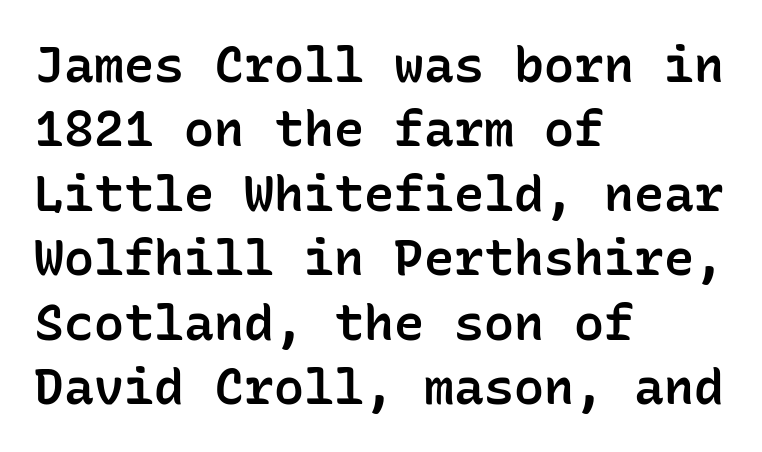
The image shows 50 px semibold sans-serif type, upright, monospaced; set left-aligned, normal line spacing (1.29x), normal letter spacing, not underlined; low stroke contrast and a medium x-height.
